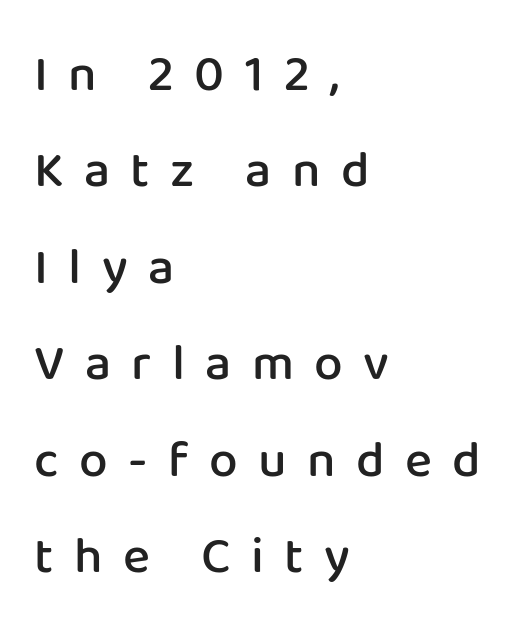
{"serif": "no", "italic": "no", "bold": "semi", "weight": "semibold", "width": "normal", "stroke_contrast": "low", "x_height": "medium", "monospaced": "no", "underline": "no", "align": "left", "line_spacing_ratio": 1.89, "letter_spacing": "wide", "letter_spacing_em": 0.4, "glyph_px": 51}
